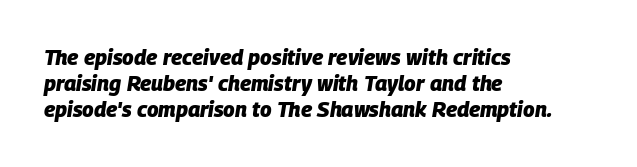
Q: Is the text bold? A: Yes.
Q: Is the text italic (slanted)? A: Yes, it leans right by about 9 degrees.
Q: Is the text underlined? A: No.
Q: How is the paragraph aligned? A: Left-aligned.
Q: Is the spacing between letters normal or unusually wide? A: Normal.
